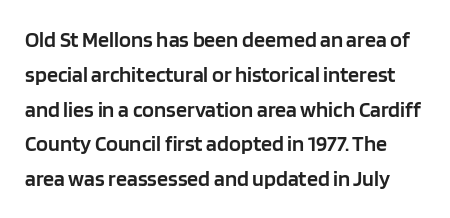
{"italic": "no", "bold": "semi", "underline": "no", "line_spacing": "normal", "line_spacing_ratio": 1.58, "letter_spacing": "normal", "letter_spacing_em": 0.0, "glyph_px": 22}
